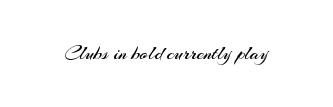
Short note: letters normally spaced. The weight would be labelled regular, book, light, or lighter still. Lines of text with bare space underneath.
